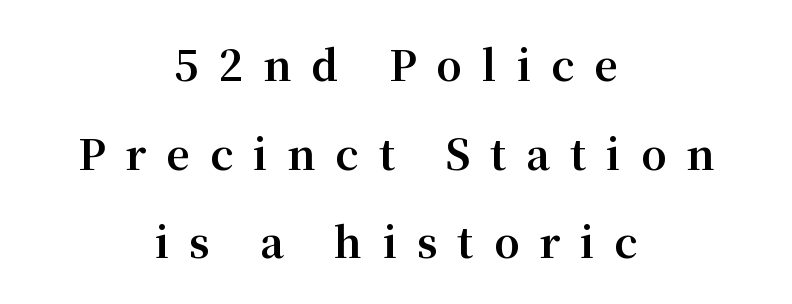
The image shows 41 px bold serif type, upright; set centered, loose line spacing (2.16x), unusually wide letter spacing (+0.49 em), not underlined; medium stroke contrast and a medium x-height.
